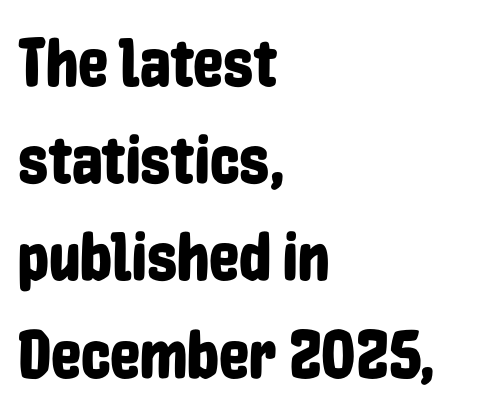
Q: Is the text italic (slanted)? A: No, it is upright.
Q: Is the typeface a serif or a sans-serif typeface? A: Sans-serif.
Q: Is the text underlined? A: No.
Q: How is the paragraph aligned? A: Left-aligned.
Q: Is the spacing between letters normal or unusually wide? A: Normal.
Q: Is the spacing between lines tight, normal or loose? A: Normal.
Q: Width (condensed, normal, or wide)? A: Condensed.
Q: Stroke contrast? A: Low.
Q: x-height? A: Medium.
Q: Monospaced? A: No.
